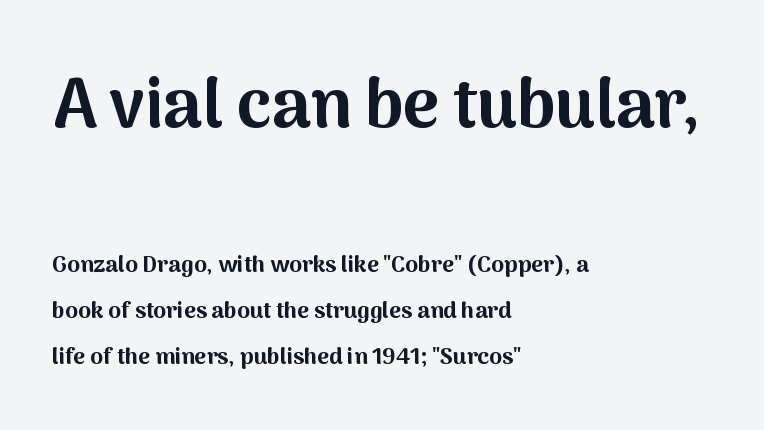
The image shows 69 px bold sans-serif type, upright; set left-aligned, loose line spacing (2.02x), normal letter spacing, not underlined; the first (top) block is 3.0x larger; medium stroke contrast and a medium x-height.
